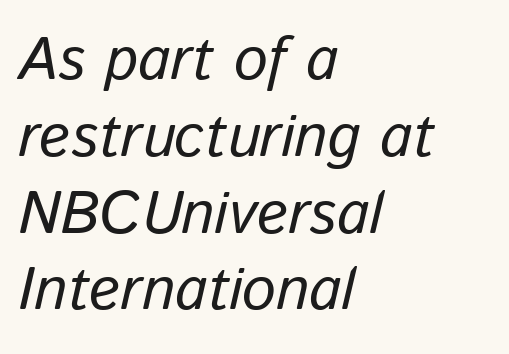
The image shows 60 px regular-weight type, italic (leaning right); set left-aligned, normal line spacing (1.28x), normal letter spacing, not underlined; low stroke contrast and a medium x-height.
